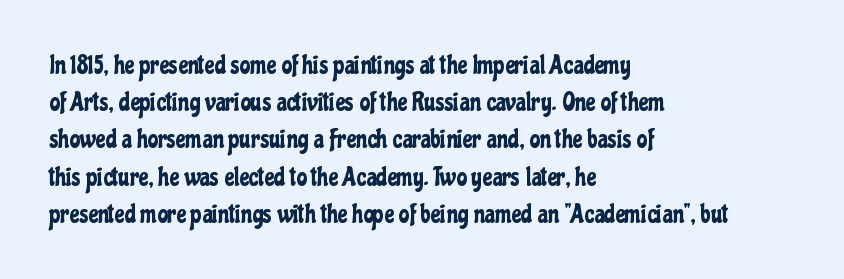
{"italic": "no", "underline": "no", "align": "left", "line_spacing": "normal", "line_spacing_ratio": 1.43, "letter_spacing": "normal", "letter_spacing_em": 0.0, "glyph_px": 26}
